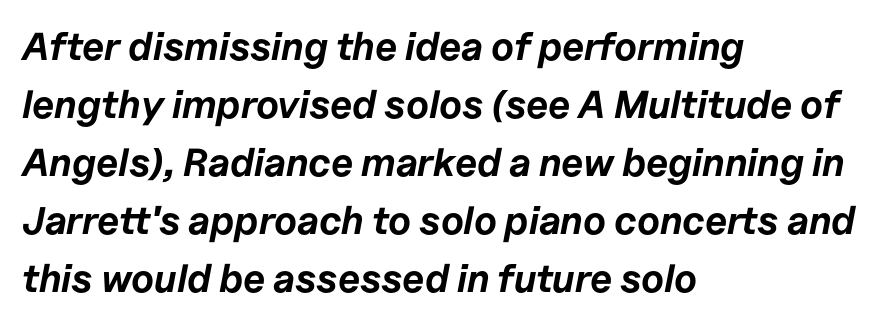
Letter spacing: default. What weight is shown? A full bold with thick strokes. Baseline-to-baseline distance is the conventional proportion of letter height. Descender tails drop into unmarked territory. Horizontal alignment here is leftward, the default for most running prose. Proportional: the letters do not fall into vertical columns.
